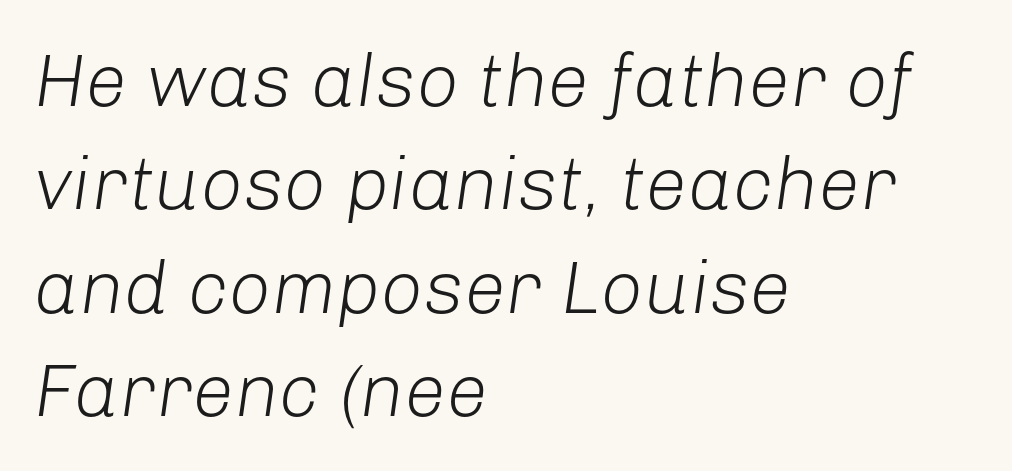
Q: Is the text bold? A: No.
Q: Is the text italic (slanted)? A: Yes, it leans right by about 8 degrees.
Q: Is the text underlined? A: No.
Q: How is the paragraph aligned? A: Left-aligned.
Q: Is the spacing between letters normal or unusually wide? A: Normal.
Q: Is the spacing between lines tight, normal or loose? A: Normal.
Q: Width (condensed, normal, or wide)? A: Normal.
Q: Stroke contrast? A: Low.
Q: x-height? A: Medium.
Q: Monospaced? A: No.
